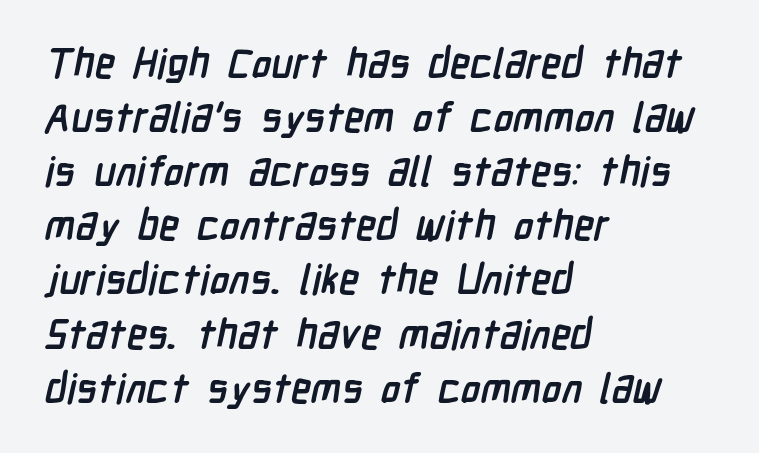
{"serif": "no", "bold": "yes", "weight": "semibold", "width": "condensed", "stroke_contrast": "low", "x_height": "medium", "monospaced": "no", "underline": "no", "align": "left", "line_spacing": "normal", "line_spacing_ratio": 1.32, "letter_spacing": "normal", "letter_spacing_em": 0.0, "glyph_px": 41}
